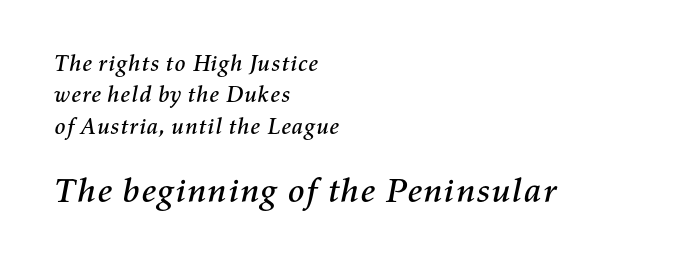
The rendering uses a moderate line-height, typical for paragraphs. Anything drawn beneath the words? Only blank space. Where is the straight margin? On the left. A typesetter would mark this as italic. These lines are rendered in a variable-pitch font. Tracking value appears to be zero — textbook default spacing.
